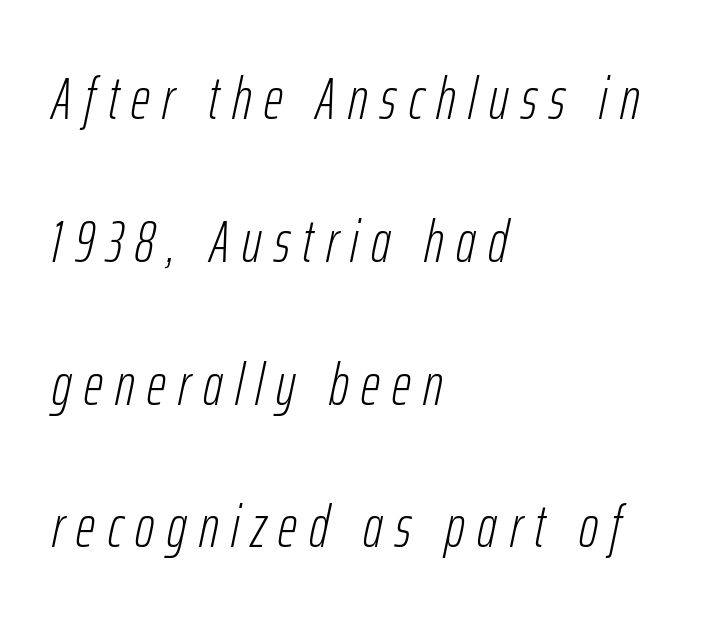
{"italic": "yes", "lean": "right", "slant_degrees": 12, "bold": "no", "weight": "light", "width": "condensed", "stroke_contrast": "low", "x_height": "medium", "monospaced": "no", "underline": "no", "align": "left", "line_spacing": "loose", "line_spacing_ratio": 2.42, "letter_spacing": "wide", "letter_spacing_em": 0.21, "glyph_px": 59}
